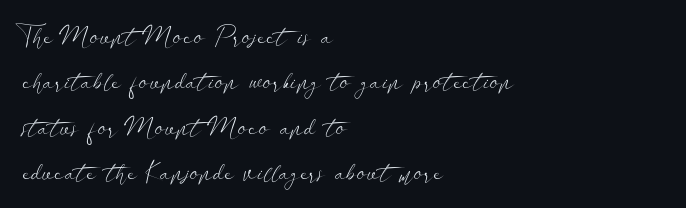
Q: Is the text bold? A: No.
Q: Is the text italic (slanted)? A: Yes.
Q: Is the text underlined? A: No.
Q: How is the paragraph aligned? A: Left-aligned.
Q: Is the spacing between letters normal or unusually wide? A: Normal.
